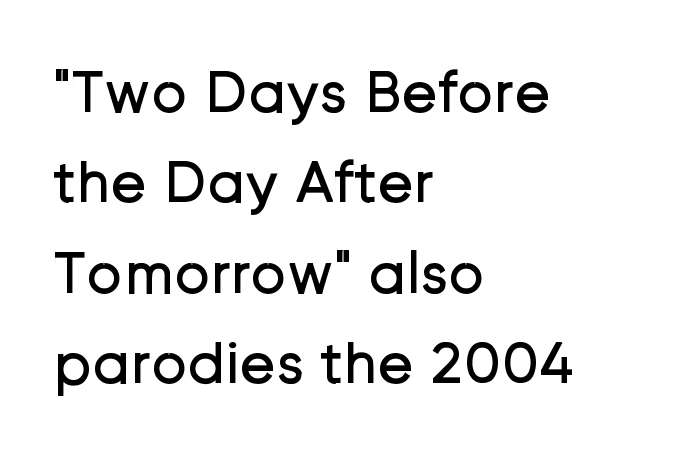
{"serif": "no", "italic": "no", "bold": "no", "weight": "regular", "width": "normal", "stroke_contrast": "low", "x_height": "medium", "monospaced": "no", "underline": "no", "align": "left", "line_spacing": "normal", "line_spacing_ratio": 1.48, "letter_spacing": "normal", "letter_spacing_em": 0.0, "glyph_px": 61}
